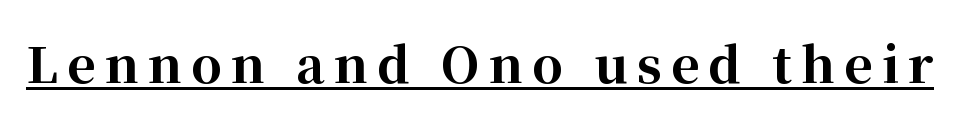
The letters advance in unequal steps, a hallmark of proportional type. The rendering uses a bold face; every stroke is thick and dark. Serifs: yes, visible at the terminals of the letterforms. These lines were composed using upright roman letters. This is underlined copy, the kind a proofreader might mark for attention.
